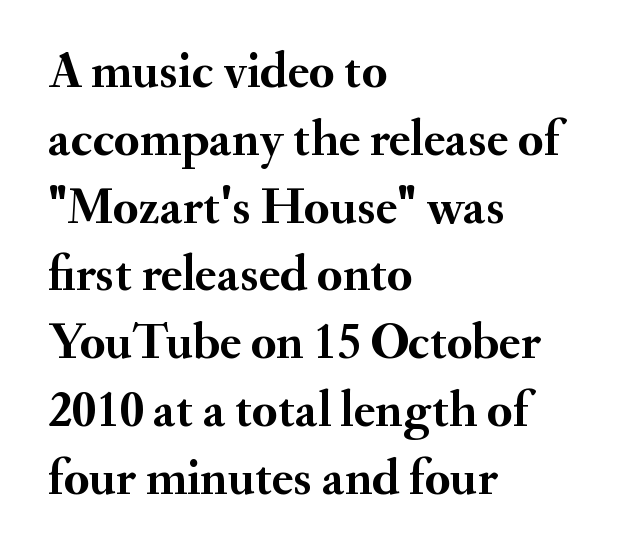
Q: Is the text bold? A: Yes.
Q: Is the text italic (slanted)? A: No, it is upright.
Q: Is the typeface a serif or a sans-serif typeface? A: Serif.
Q: Is the text underlined? A: No.
Q: How is the paragraph aligned? A: Left-aligned.
Q: Is the spacing between letters normal or unusually wide? A: Normal.
Q: Is the spacing between lines tight, normal or loose? A: Normal.
Q: Width (condensed, normal, or wide)? A: Normal.
Q: Stroke contrast? A: Medium.
Q: x-height? A: Small.
Q: Monospaced? A: No.
